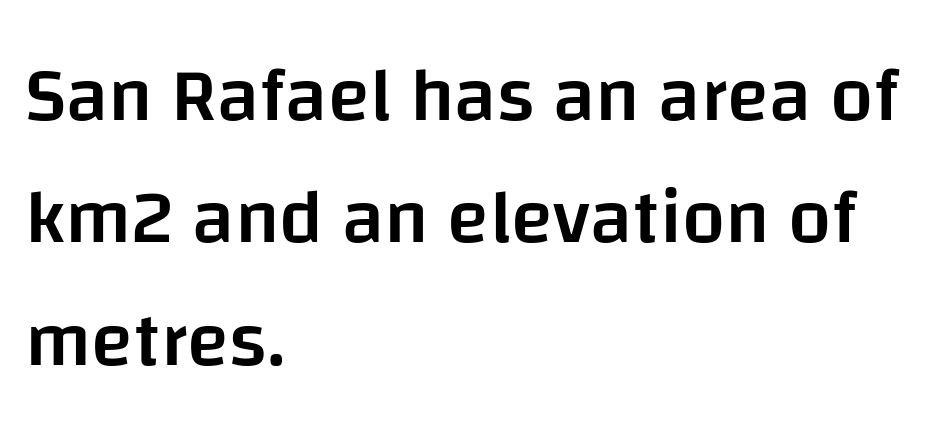
Q: Is the text bold? A: Semi-bold.
Q: Is the text italic (slanted)? A: No, it is upright.
Q: Is the typeface a serif or a sans-serif typeface? A: Sans-serif.
Q: Is the text underlined? A: No.
Q: How is the paragraph aligned? A: Left-aligned.
Q: Is the spacing between letters normal or unusually wide? A: Normal.
Q: Is the spacing between lines tight, normal or loose? A: Normal.
Q: Width (condensed, normal, or wide)? A: Normal.
Q: Stroke contrast? A: Low.
Q: x-height? A: Large.
Q: Monospaced? A: No.
